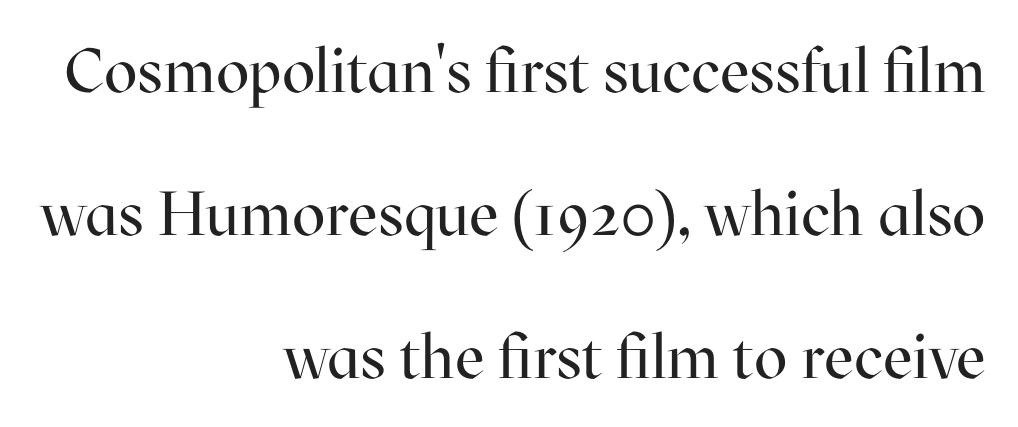
{"serif": "yes", "italic": "no", "bold": "no", "weight": "regular", "width": "normal", "stroke_contrast": "high", "x_height": "medium", "monospaced": "no", "underline": "no", "align": "right", "line_spacing": "loose", "line_spacing_ratio": 2.31, "letter_spacing": "normal", "letter_spacing_em": 0.0, "glyph_px": 62}
